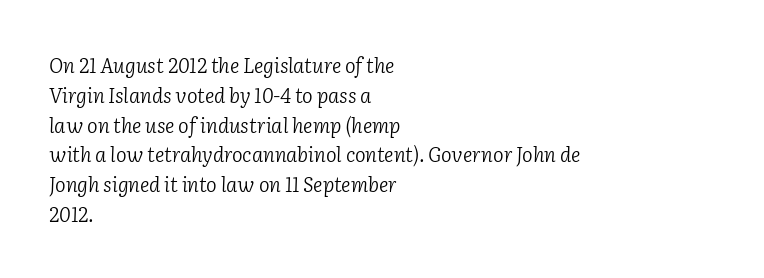
The image shows 20 px text type, italic (leaning right); set left-aligned, normal line spacing (1.49x), normal letter spacing, not underlined.
